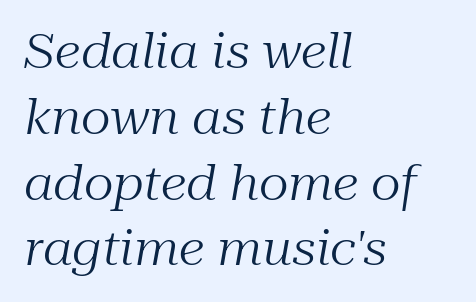
No extra tracking has been applied to these lines. Compared with a centered layout, this one pins lines to the left instead. Spacing verdict: proportional, widths tailored to each character. Yep, those are serifs on the letters. These glyphs show unthickened strokes, regular width or finer.
